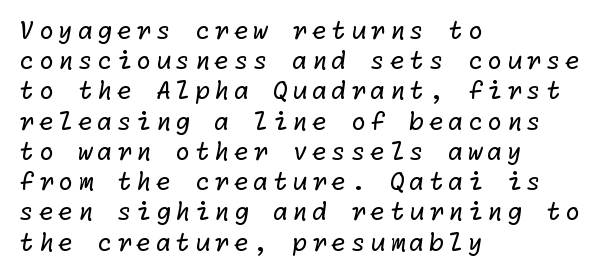
Letters have the restrained weight of plain body copy at most. The baseline area is clear. The passage is arranged the way most books set body copy — flush left.
